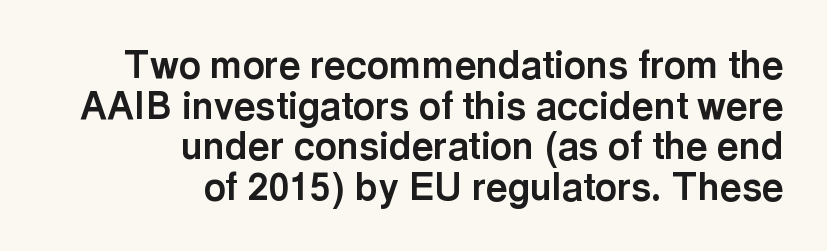
Does the copy run flush right? Yes — the right margin is perfectly even. The tracking reads as untouched default to a designer's eye. Think of a printed novel: that variable character pitch is what you see here. The area under the type is left untouched.
